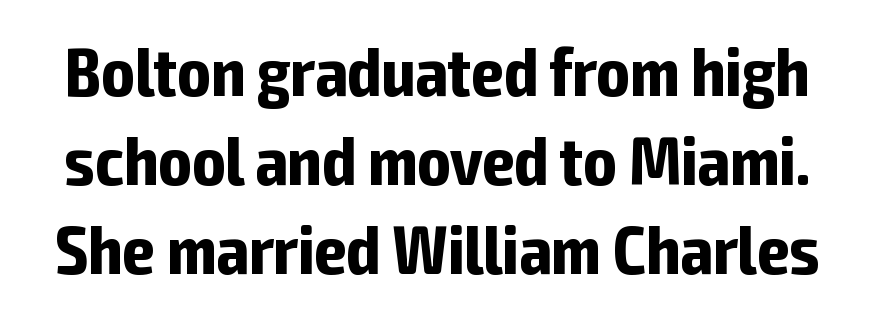
The image shows 69 px bold, condensed sans-serif type, upright; set normal line spacing (1.29x), normal letter spacing, not underlined; low stroke contrast and a medium x-height.
